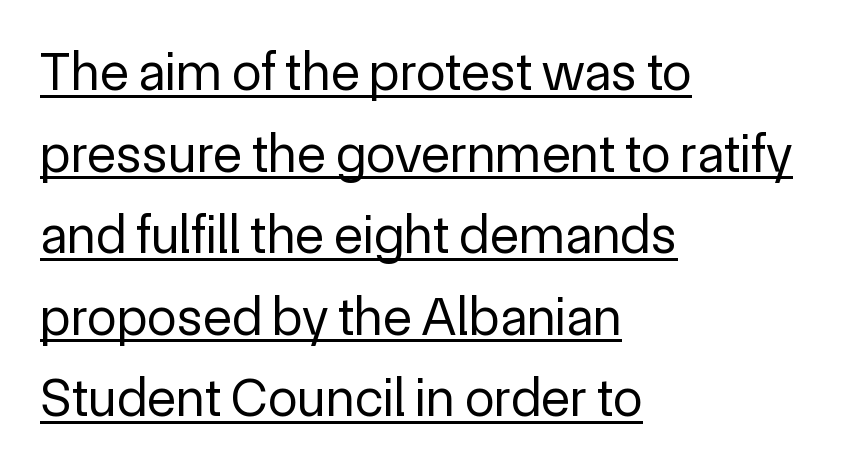
Vertical stems look standard width or narrower in stroke. Varying glyph widths throughout — classic text-font behaviour. This is roman type, the default non-slanted kind. Look at the bottom of the vertical strokes: they stop flat, with no serifs.
